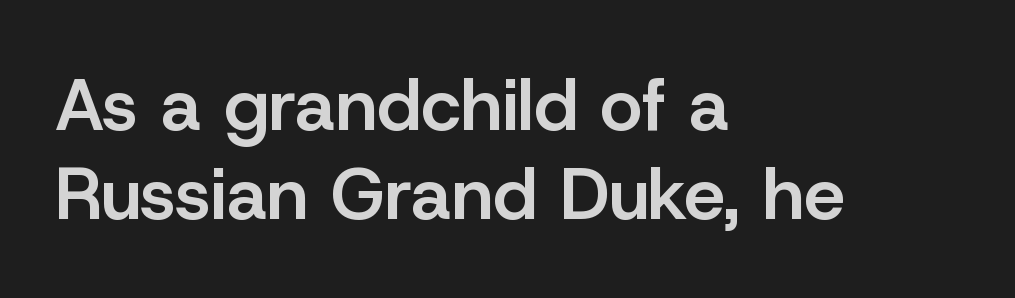
Q: Is the text bold? A: Semi-bold.
Q: Is the text italic (slanted)? A: No, it is upright.
Q: Is the typeface a serif or a sans-serif typeface? A: Sans-serif.
Q: Is the text underlined? A: No.
Q: How is the paragraph aligned? A: Left-aligned.
Q: Is the spacing between letters normal or unusually wide? A: Normal.
Q: Width (condensed, normal, or wide)? A: Normal.
Q: Stroke contrast? A: Low.
Q: x-height? A: Medium.
Q: Monospaced? A: No.
